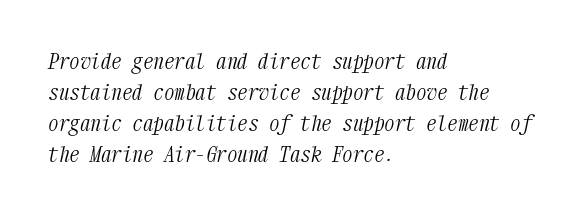
{"italic": "yes", "lean": "right", "slant_degrees": 12, "bold": "no", "underline": "no", "align": "left", "line_spacing": "normal", "line_spacing_ratio": 1.48, "letter_spacing": "normal", "letter_spacing_em": 0.0, "glyph_px": 21}
